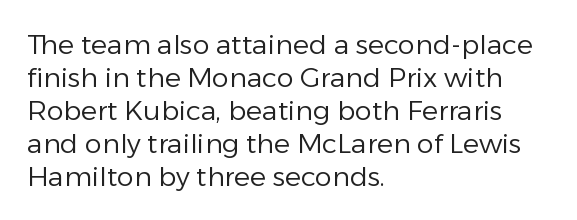
{"italic": "no", "bold": "no", "underline": "no", "align": "left", "line_spacing_ratio": 1.22, "letter_spacing": "normal", "letter_spacing_em": 0.0, "glyph_px": 27}
